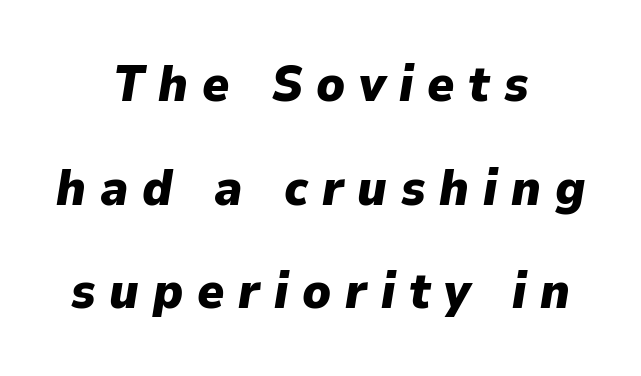
The image shows 51 px heavy type, italic (leaning right); set centered, loose line spacing (2.03x), unusually wide letter spacing (+0.27 em), not underlined; low stroke contrast and a medium x-height.
